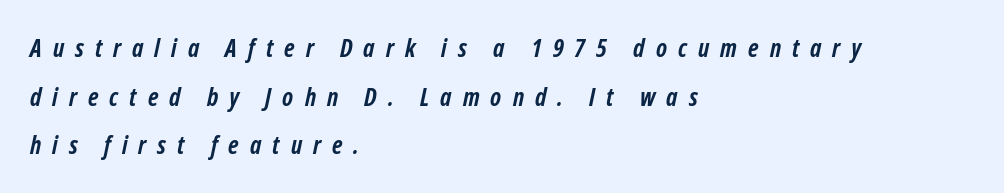
{"italic": "yes", "lean": "right", "slant_degrees": 12, "bold": "yes", "underline": "no", "align": "left", "line_spacing": "loose", "line_spacing_ratio": 1.95, "letter_spacing": "wide", "letter_spacing_em": 0.44, "glyph_px": 25}
